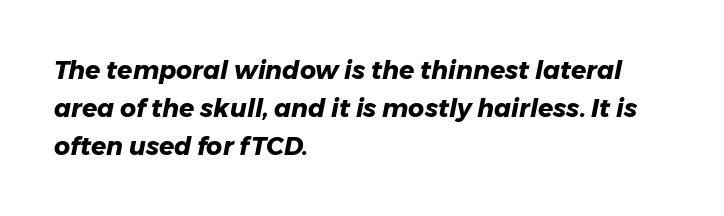
The image shows 25 px bold type, italic (leaning right); set left-aligned, normal line spacing (1.52x), normal letter spacing, not underlined.
